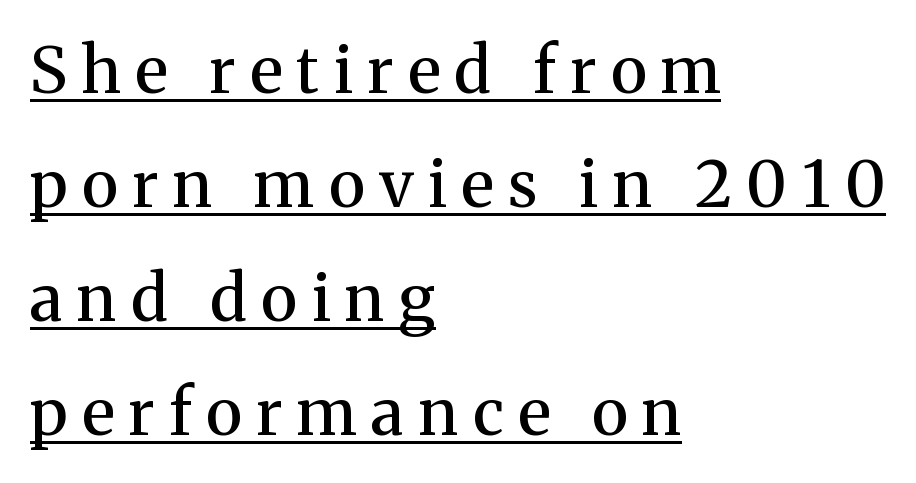
Varying glyph widths throughout — classic text-font behaviour. You can tell from the footed stems that serif type was used. A student would call this left alignment; a typographer would say flush left, rag right. Emphasis is given by a line drawn under the lettering.
